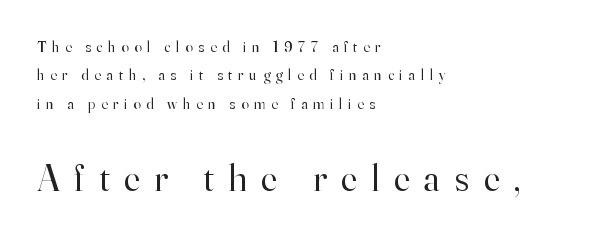
Characters follow at a spacing far wider than the type designer built in. Caption: upper text group reduced, lower text group enlarged. This is the regular roman posture of the typeface. A typesetter would label this face a serif.
